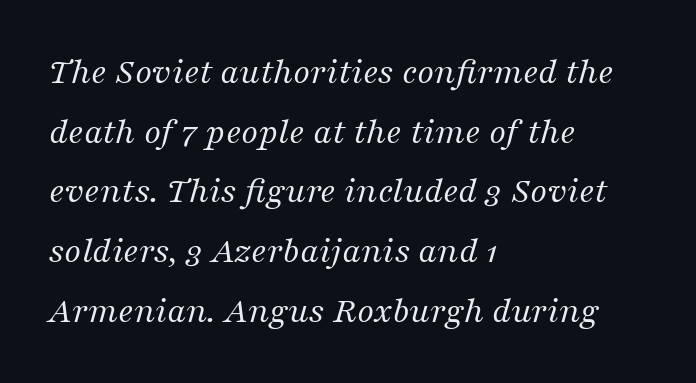
The image shows 38 px regular-weight serif type, italic (leaning right); set left-aligned, normal line spacing (1.57x), normal letter spacing, not underlined; medium stroke contrast and a medium x-height.
